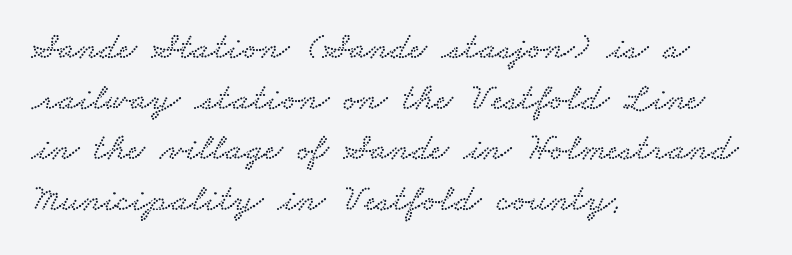
Compared with typical body copy, the letter spacing here is the same. Varying glyph widths throughout — classic text-font behaviour. Short and long lines alike share a common starting point at left. The baseline area is clear.
